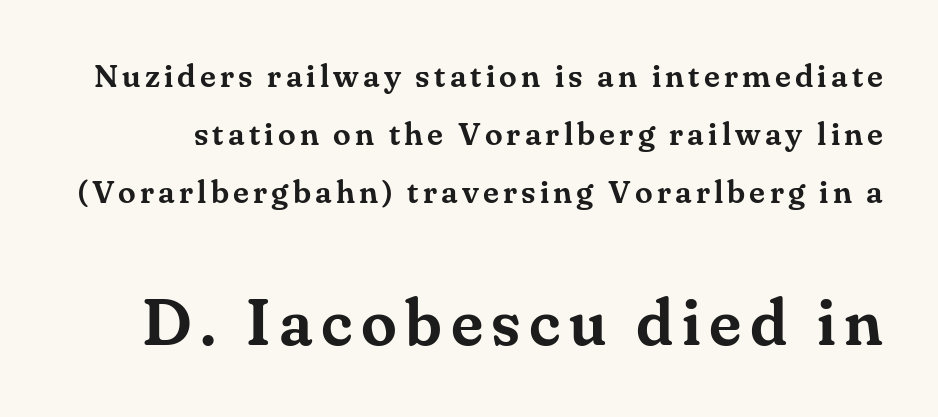
The strip under each line holds only bare page. You can tell it's not italic because the verticals are truly vertical. Two sizes are in play, and the larger belongs to the second block. Looks like regular typesetting: each glyph gets only the width it needs. The face used here is seriffed, in the tradition of book romans.
